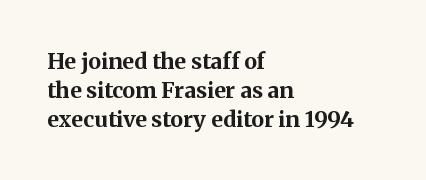
The rows are spaced the way most documents space them. Its strokes are broad and dark, the hallmark of bold type. Posture: upright roman. A bare baseline throughout the passage.
